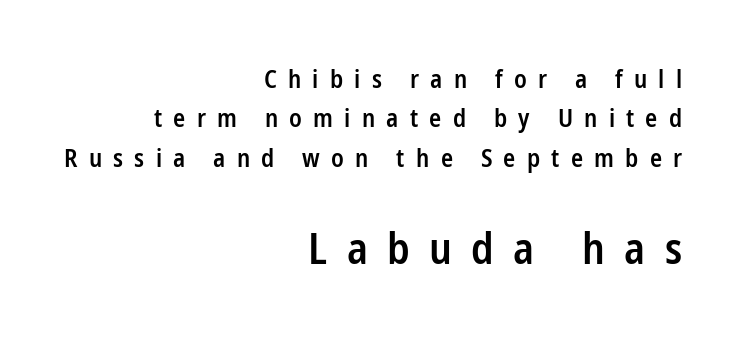
{"serif": "no", "italic": "no", "bold": "semi", "weight": "semibold", "width": "condensed", "stroke_contrast": "low", "x_height": "medium", "monospaced": "no", "underline": "no", "align": "right", "line_spacing": "normal", "line_spacing_ratio": 1.58, "letter_spacing": "wide", "letter_spacing_em": 0.45, "larger_block": "second", "size_ratio": 1.72, "glyph_px": 43}
